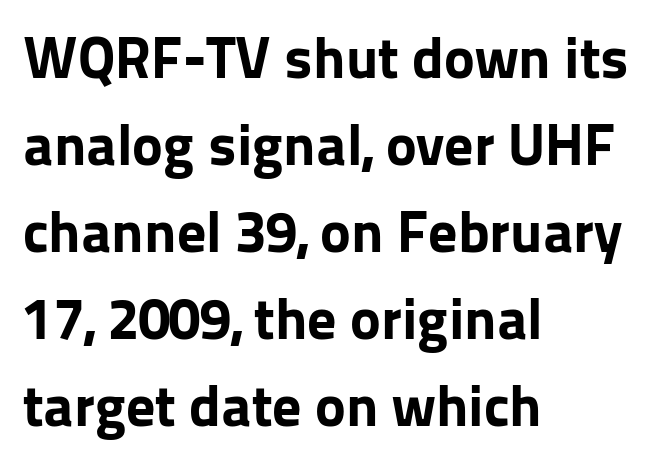
Q: Is the text bold? A: Yes.
Q: Is the text italic (slanted)? A: No, it is upright.
Q: Is the typeface a serif or a sans-serif typeface? A: Sans-serif.
Q: Is the text underlined? A: No.
Q: How is the paragraph aligned? A: Left-aligned.
Q: Is the spacing between letters normal or unusually wide? A: Normal.
Q: Is the spacing between lines tight, normal or loose? A: Normal.
Q: Width (condensed, normal, or wide)? A: Normal.
Q: Stroke contrast? A: Low.
Q: x-height? A: Medium.
Q: Monospaced? A: No.
